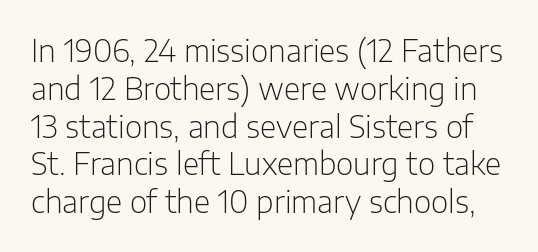
The image shows 30 px light sans-serif type, upright; set normal line spacing (1.26x), normal letter spacing, not underlined; low stroke contrast and a medium x-height.
